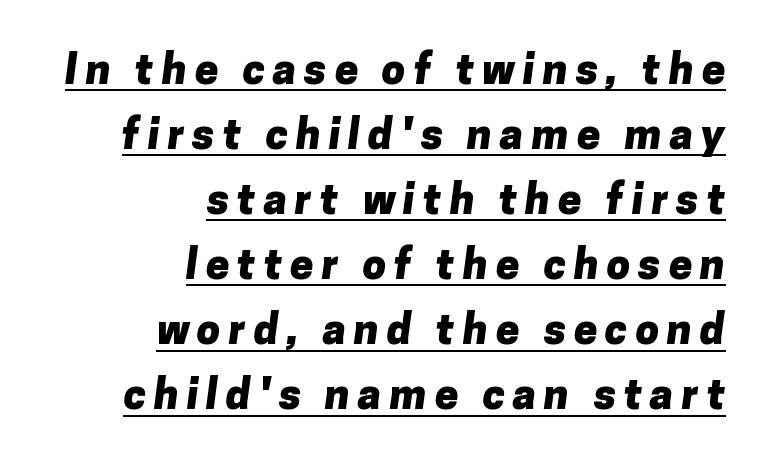
Q: Is the text bold? A: Yes.
Q: Is the typeface a serif or a sans-serif typeface? A: Sans-serif.
Q: Is the text underlined? A: Yes.
Q: How is the paragraph aligned? A: Right-aligned.
Q: Is the spacing between lines tight, normal or loose? A: Normal.
Q: Width (condensed, normal, or wide)? A: Normal.
Q: Stroke contrast? A: Low.
Q: x-height? A: Medium.
Q: Monospaced? A: No.
